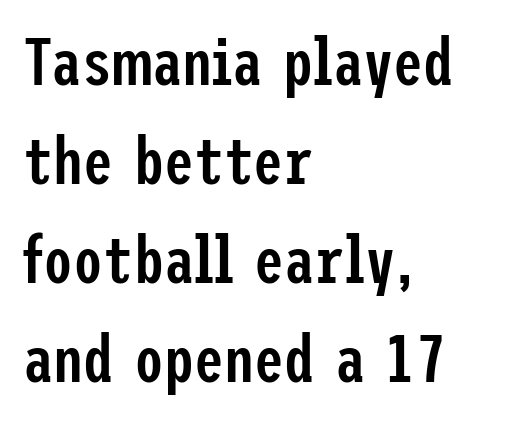
{"serif": "no", "italic": "no", "bold": "semi", "weight": "semibold", "width": "condensed", "stroke_contrast": "low", "x_height": "medium", "underline": "no", "align": "left", "line_spacing": "normal", "line_spacing_ratio": 1.48, "letter_spacing": "normal", "letter_spacing_em": 0.0, "glyph_px": 67}
